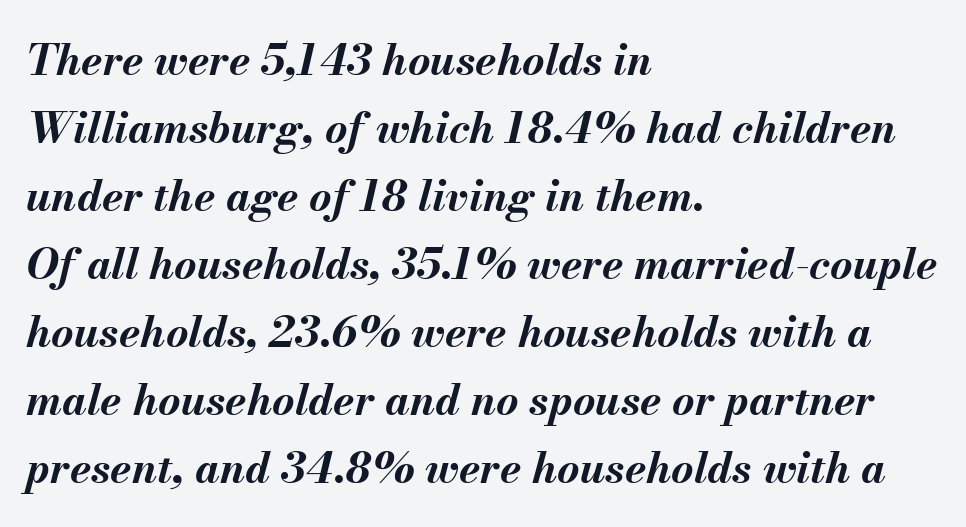
{"italic": "yes", "lean": "right", "slant_degrees": 13, "bold": "yes", "weight": "bold", "width": "normal", "stroke_contrast": "medium", "x_height": "small", "monospaced": "no", "underline": "no", "align": "left", "line_spacing": "normal", "line_spacing_ratio": 1.58, "letter_spacing": "normal", "letter_spacing_em": 0.0, "glyph_px": 43}
